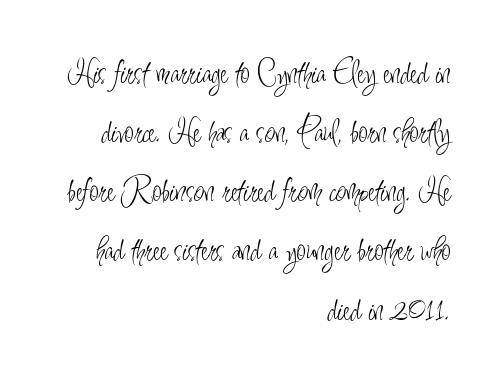
Q: Is the text bold? A: No.
Q: Is the typeface a serif or a sans-serif typeface? A: Sans-serif.
Q: Is the text underlined? A: No.
Q: How is the paragraph aligned? A: Right-aligned.
Q: Is the spacing between letters normal or unusually wide? A: Normal.
Q: Width (condensed, normal, or wide)? A: Condensed.
Q: Stroke contrast? A: Low.
Q: x-height? A: Small.
Q: Monospaced? A: No.
